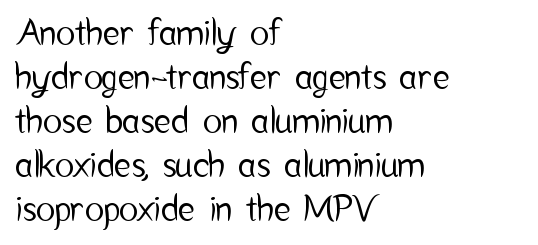
Q: Is the text italic (slanted)? A: No, it is upright.
Q: Is the typeface a serif or a sans-serif typeface? A: Sans-serif.
Q: Is the text underlined? A: No.
Q: How is the paragraph aligned? A: Left-aligned.
Q: Is the spacing between letters normal or unusually wide? A: Normal.
Q: Width (condensed, normal, or wide)? A: Condensed.
Q: Stroke contrast? A: Low.
Q: x-height? A: Medium.
Q: Monospaced? A: No.
